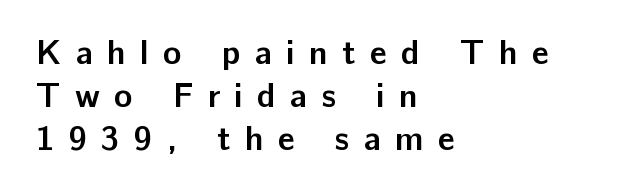
{"serif": "no", "italic": "no", "bold": "yes", "weight": "semibold", "width": "normal", "stroke_contrast": "low", "x_height": "medium", "monospaced": "no", "underline": "no", "align": "left", "line_spacing": "normal", "line_spacing_ratio": 1.26, "letter_spacing": "wide", "letter_spacing_em": 0.42, "glyph_px": 34}
